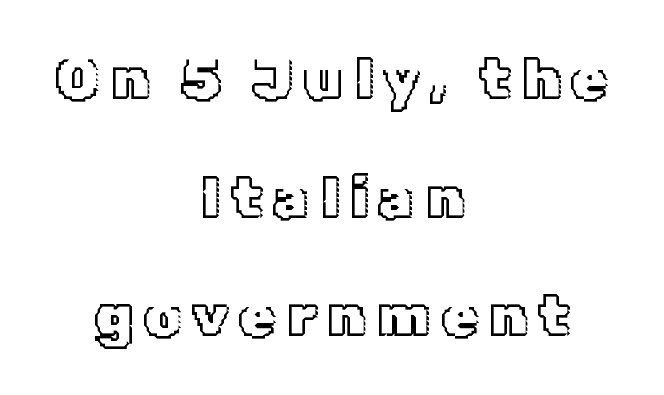
Q: Is the text italic (slanted)? A: No, it is upright.
Q: Is the text underlined? A: No.
Q: How is the paragraph aligned? A: Centered.
Q: Is the spacing between lines tight, normal or loose? A: Loose.
Q: Width (condensed, normal, or wide)? A: Normal.
Q: x-height? A: Medium.
Q: Monospaced? A: No.
